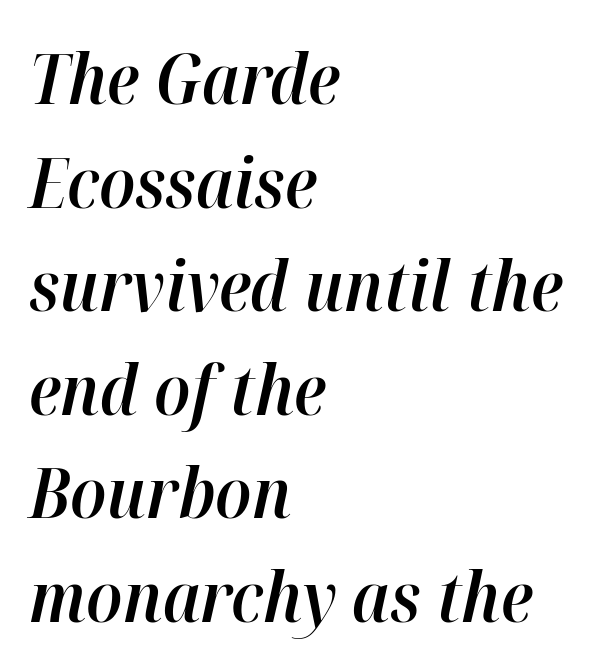
The image shows 70 px semibold type, italic (leaning right); set left-aligned, normal line spacing (1.48x), normal letter spacing, not underlined; high stroke contrast and a medium x-height.
